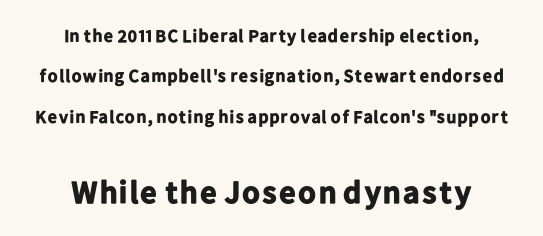
Honestly, there is no underline to notice here at all. Tracking here is standard; glyphs follow each other at the usual distance. The axis of the letterforms is exactly vertical. You get the small type first, then a jump to larger type. Horizontal bands of white between lines are thick stripes.
